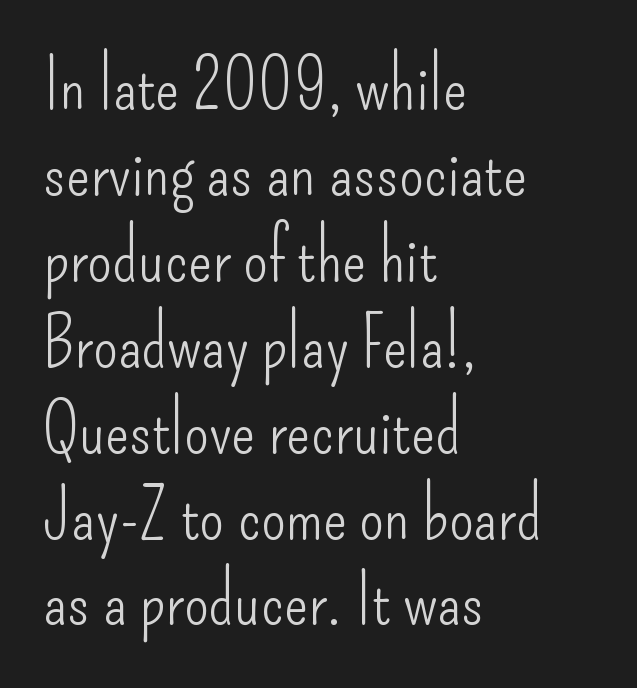
Q: Is the text bold? A: No.
Q: Is the text italic (slanted)? A: No, it is upright.
Q: Is the typeface a serif or a sans-serif typeface? A: Sans-serif.
Q: Is the text underlined? A: No.
Q: How is the paragraph aligned? A: Left-aligned.
Q: Is the spacing between letters normal or unusually wide? A: Normal.
Q: Width (condensed, normal, or wide)? A: Condensed.
Q: Stroke contrast? A: Low.
Q: x-height? A: Small.
Q: Monospaced? A: No.
